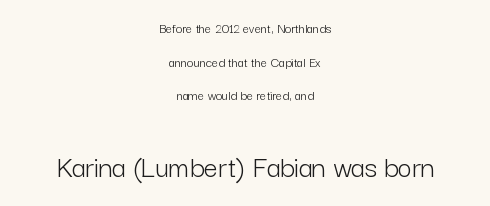
{"serif": "no", "italic": "no", "bold": "no", "weight": "light", "width": "normal", "stroke_contrast": "low", "x_height": "medium", "monospaced": "no", "underline": "no", "align": "center", "line_spacing": "loose", "line_spacing_ratio": 2.41, "letter_spacing": "normal", "letter_spacing_em": 0.0, "larger_block": "second", "size_ratio": 2.21, "glyph_px": 31}
